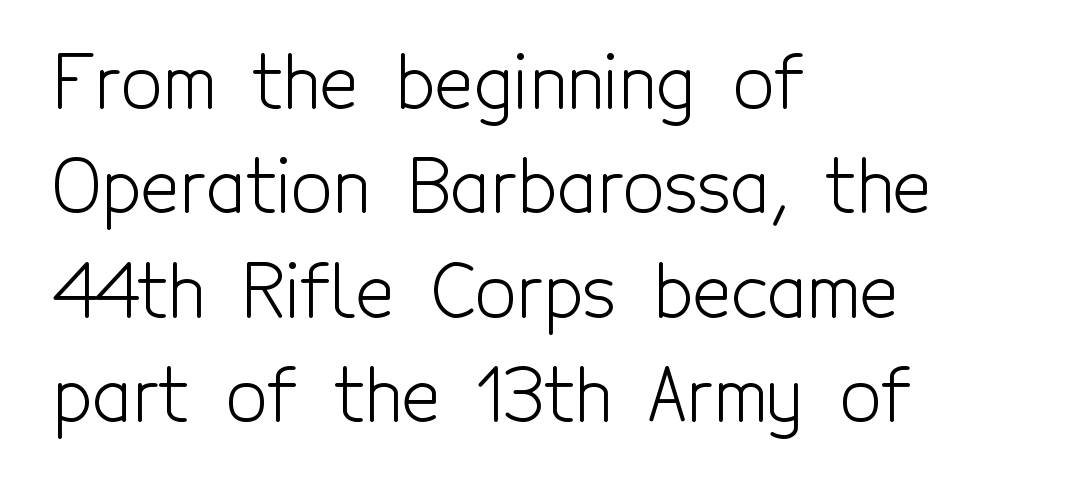
Q: Is the text bold? A: No.
Q: Is the text italic (slanted)? A: No, it is upright.
Q: Is the typeface a serif or a sans-serif typeface? A: Sans-serif.
Q: Is the text underlined? A: No.
Q: How is the paragraph aligned? A: Left-aligned.
Q: Is the spacing between letters normal or unusually wide? A: Normal.
Q: Is the spacing between lines tight, normal or loose? A: Normal.
Q: Width (condensed, normal, or wide)? A: Condensed.
Q: x-height? A: Medium.
Q: Monospaced? A: No.
